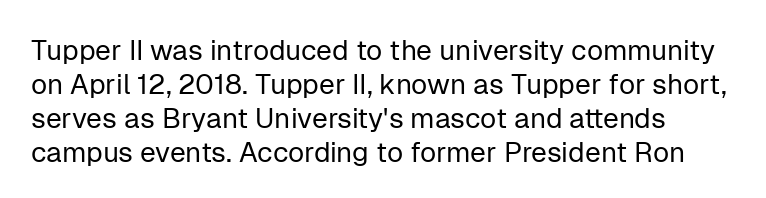
{"serif": "no", "italic": "no", "bold": "no", "weight": "regular", "width": "normal", "stroke_contrast": "low", "x_height": "medium", "monospaced": "no", "underline": "no", "line_spacing_ratio": 1.21, "letter_spacing": "normal", "letter_spacing_em": 0.0, "glyph_px": 28}
